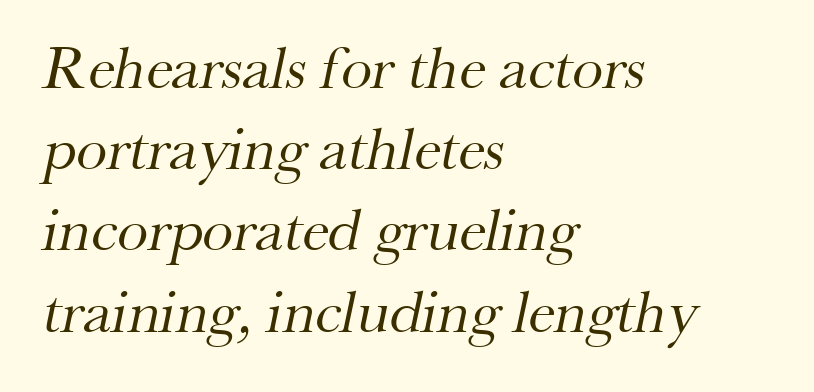
{"serif": "yes", "bold": "no", "weight": "regular", "width": "normal", "stroke_contrast": "medium", "x_height": "small", "monospaced": "no", "underline": "no", "align": "left", "line_spacing": "normal", "line_spacing_ratio": 1.31, "letter_spacing": "normal", "letter_spacing_em": 0.0, "glyph_px": 62}
